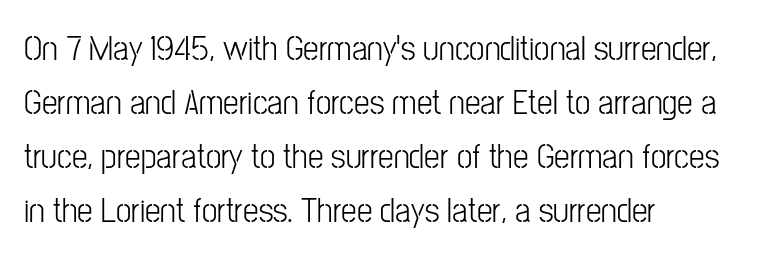
Q: Is the text bold? A: No.
Q: Is the text italic (slanted)? A: No, it is upright.
Q: Is the typeface a serif or a sans-serif typeface? A: Sans-serif.
Q: Is the text underlined? A: No.
Q: How is the paragraph aligned? A: Left-aligned.
Q: Is the spacing between letters normal or unusually wide? A: Normal.
Q: Is the spacing between lines tight, normal or loose? A: Normal.
Q: Width (condensed, normal, or wide)? A: Condensed.
Q: Stroke contrast? A: Low.
Q: x-height? A: Medium.
Q: Monospaced? A: No.
